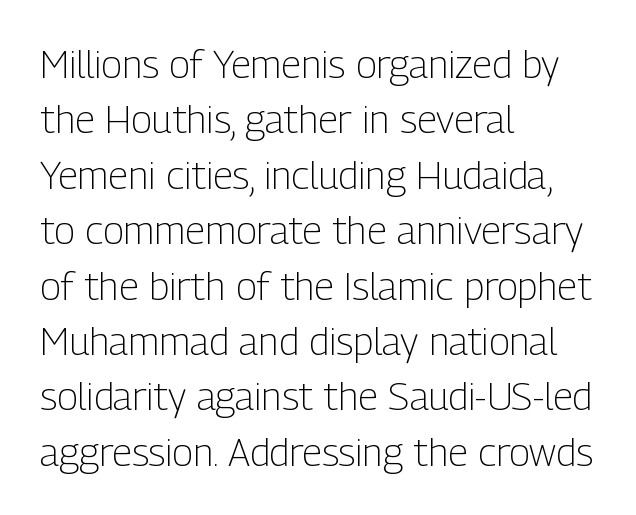
What kind of face is this? One without serifs — a sans. These lines are rendered in a variable-pitch font. Characters remain perfectly vertical along every line. Leading matches the norm, producing a regular column. The rendering anchors every line to the left-hand side. The space directly below the letters is spotless.
